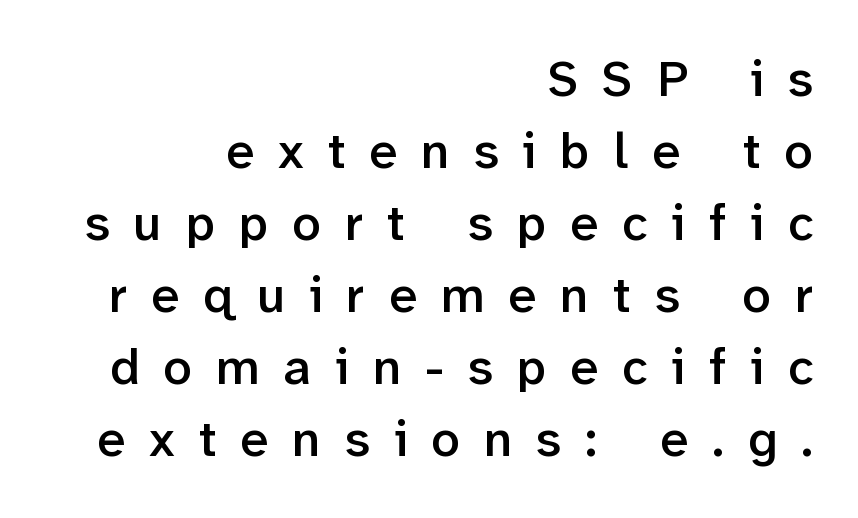
Inter-character spacing is expanded well beyond the font's built-in metrics. This is the in-between weight designers call semibold or demi. Unlike a traditional serif, this face leaves its strokes unadorned. Only glyphs here, with clear space below each row.
